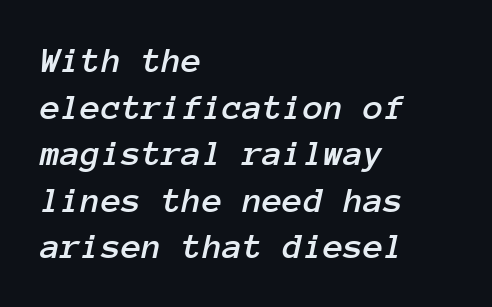
The image shows 37 px text type, italic (leaning right), monospaced; set left-aligned, normal line spacing (1.26x), normal letter spacing, not underlined; low stroke contrast and a medium x-height.
